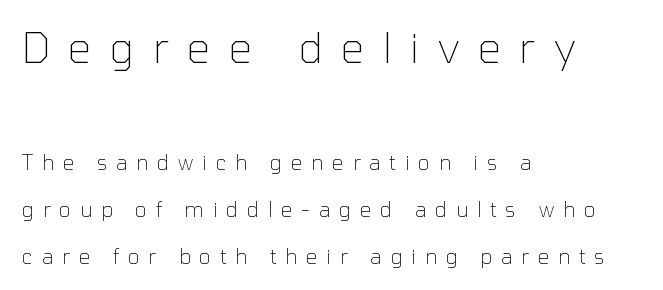
The image shows 41 px thin sans-serif type, upright; set left-aligned, loose line spacing (2.33x), unusually wide letter spacing (+0.45 em), not underlined; the first (top) block is 2.05x larger; low stroke contrast and a medium x-height.
